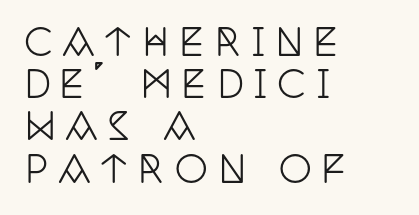
{"serif": "yes", "italic": "no", "width": "condensed", "stroke_contrast": "low", "x_height": "large", "monospaced": "no", "underline": "no", "align": "left", "line_spacing": "tight", "line_spacing_ratio": 1.14, "letter_spacing": "wide", "letter_spacing_em": 0.28, "glyph_px": 37}
